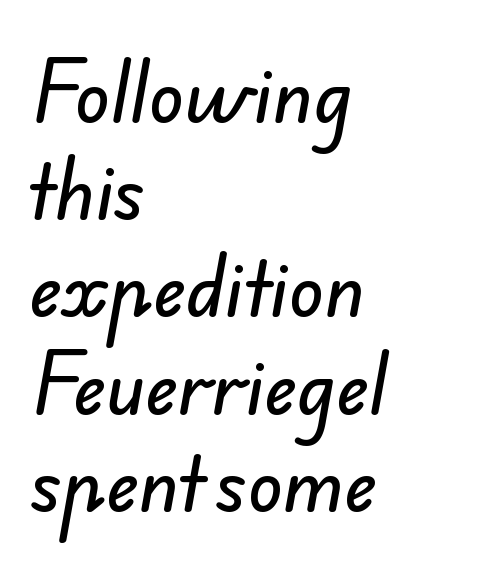
Q: Is the typeface a serif or a sans-serif typeface? A: Sans-serif.
Q: Is the text underlined? A: No.
Q: How is the paragraph aligned? A: Left-aligned.
Q: Is the spacing between letters normal or unusually wide? A: Normal.
Q: Is the spacing between lines tight, normal or loose? A: Normal.
Q: Width (condensed, normal, or wide)? A: Normal.
Q: Stroke contrast? A: Low.
Q: x-height? A: Small.
Q: Monospaced? A: No.
